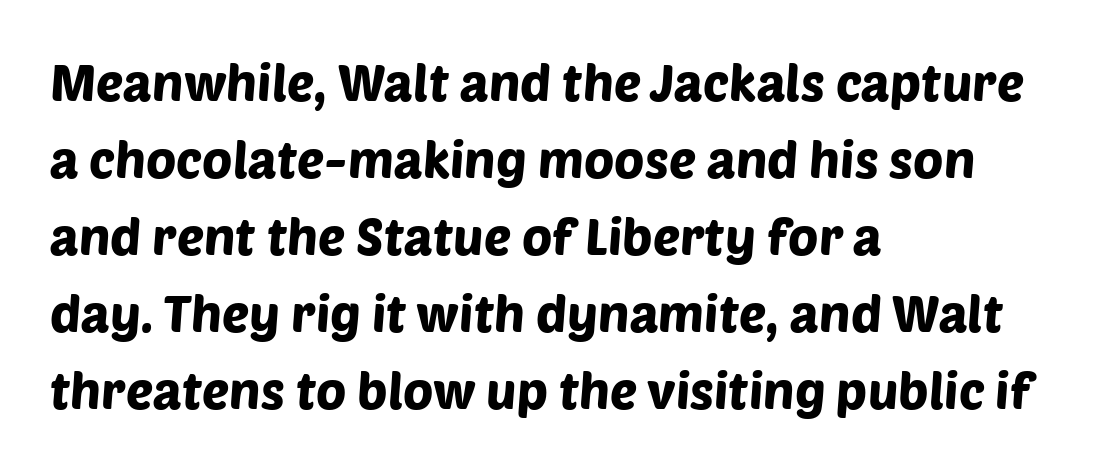
{"serif": "no", "width": "normal", "stroke_contrast": "low", "x_height": "large", "monospaced": "no", "underline": "no", "align": "left", "line_spacing": "normal", "line_spacing_ratio": 1.51, "letter_spacing": "normal", "letter_spacing_em": 0.0, "glyph_px": 51}
